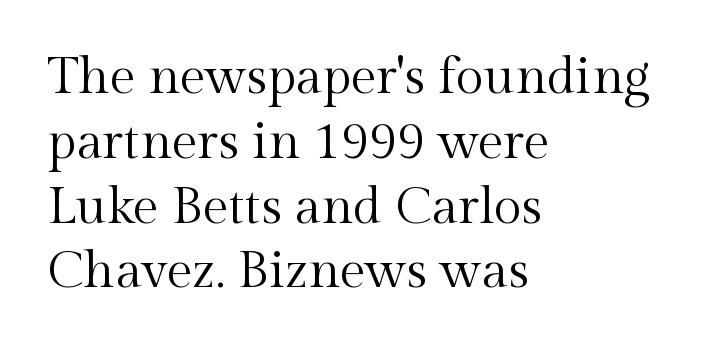
{"serif": "yes", "italic": "no", "bold": "no", "weight": "regular", "width": "normal", "x_height": "medium", "monospaced": "no", "underline": "no", "align": "left", "line_spacing": "normal", "line_spacing_ratio": 1.27, "letter_spacing": "normal", "letter_spacing_em": 0.0, "glyph_px": 51}
